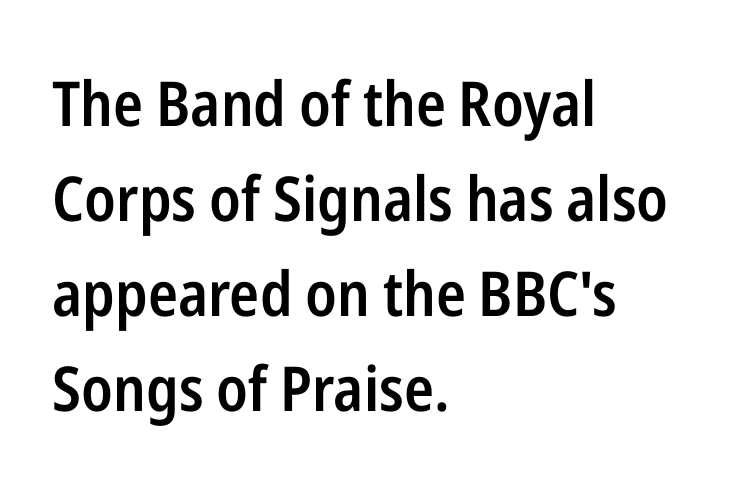
The rendering uses natural spacing where letterforms have individual widths. A typesetter would mark this as roman, not italic. I'd call this a sans setting — the letters go barefoot. Short and long lines alike share a common starting point at left. The gaps between neighbouring characters are ordinary and unremarkable. A semibold gives these letters moderate extra thickness, short of bold.
